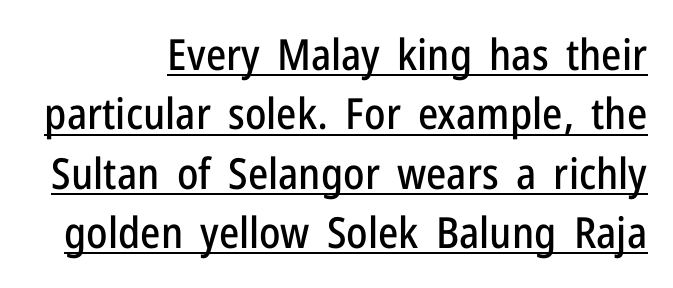
Visually the block forms a straight wall on the right and a jagged coastline on the left. One glance says typical: line gaps are just what's usual. Varying glyph widths throughout — classic text-font behaviour. A roman cut, with each character standing at attention.
